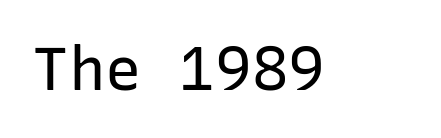
The gaps between neighbouring characters are ordinary and unremarkable. Unlike italic type, these characters show no tilt at all. Glance below the letters and you will spot only blank space. Type style note: lacks serifs. The passage shown is typed in a monospace face where columns stay perfectly aligned. Nothing heavy about these letters — not bold at all.
